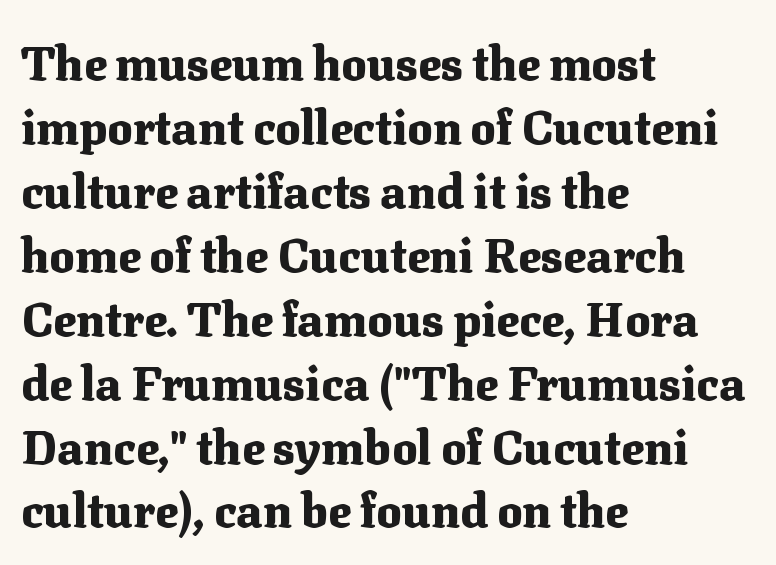
Q: Is the text bold? A: Yes.
Q: Is the text italic (slanted)? A: No, it is upright.
Q: Is the typeface a serif or a sans-serif typeface? A: Serif.
Q: Is the text underlined? A: No.
Q: How is the paragraph aligned? A: Left-aligned.
Q: Is the spacing between letters normal or unusually wide? A: Normal.
Q: Is the spacing between lines tight, normal or loose? A: Normal.
Q: Width (condensed, normal, or wide)? A: Normal.
Q: Stroke contrast? A: Medium.
Q: x-height? A: Medium.
Q: Monospaced? A: No.
